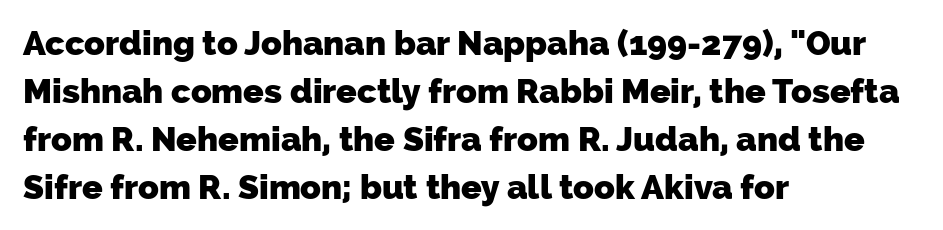
Q: Is the text bold? A: Yes.
Q: Is the typeface a serif or a sans-serif typeface? A: Sans-serif.
Q: Is the text underlined? A: No.
Q: How is the paragraph aligned? A: Left-aligned.
Q: Is the spacing between letters normal or unusually wide? A: Normal.
Q: Is the spacing between lines tight, normal or loose? A: Normal.
Q: Width (condensed, normal, or wide)? A: Normal.
Q: Stroke contrast? A: Low.
Q: x-height? A: Medium.
Q: Monospaced? A: No.
